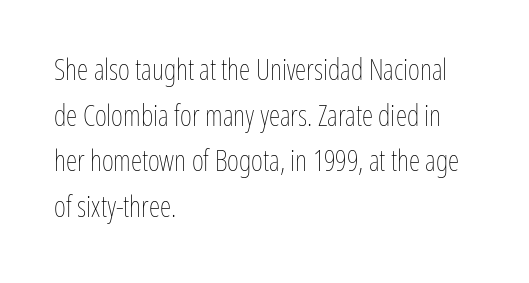
There is no visible air inserted between adjacent glyphs. Is this a heavy cut? Hardly; it is regular or lighter. In CSS terms this would be text-align: left. Each letter keeps its own natural width here, so spacing adapts to shape. Baseline-to-baseline distance is the conventional proportion of letter height.
